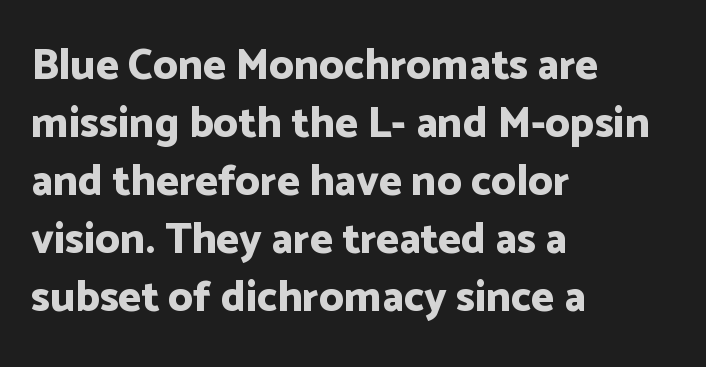
Q: Is the text bold? A: Yes.
Q: Is the text italic (slanted)? A: No, it is upright.
Q: Is the typeface a serif or a sans-serif typeface? A: Sans-serif.
Q: Is the text underlined? A: No.
Q: How is the paragraph aligned? A: Left-aligned.
Q: Is the spacing between letters normal or unusually wide? A: Normal.
Q: Is the spacing between lines tight, normal or loose? A: Normal.
Q: Width (condensed, normal, or wide)? A: Normal.
Q: Stroke contrast? A: Low.
Q: x-height? A: Medium.
Q: Monospaced? A: No.
